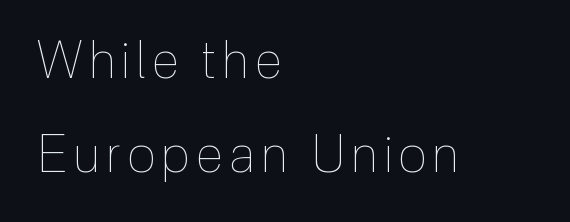
The image shows 52 px thin, condensed type, upright; set left-aligned, line spacing 1.81x, not underlined; a medium x-height.
